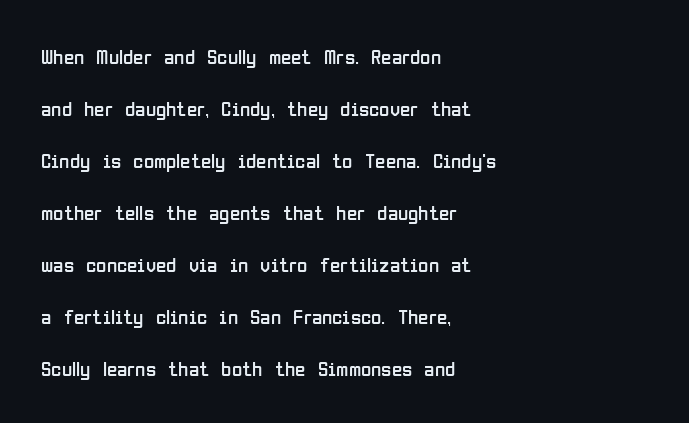
You could fit nearly another row in the gap between these rows. Short note: letters normally spaced. A quiet, ordinary-to-light weight characterises the typeface. Check under the words: just untouched page.
